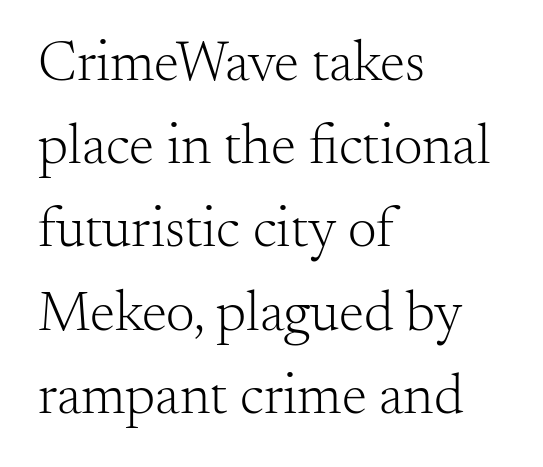
The image shows 57 px light serif type, upright; set left-aligned, normal line spacing (1.46x), normal letter spacing, not underlined; medium stroke contrast and a small x-height.
